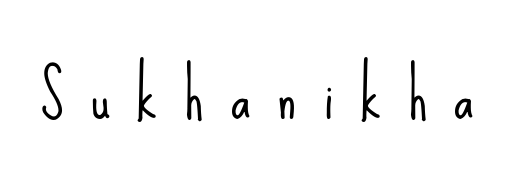
{"serif": "no", "italic": "no", "bold": "no", "weight": "light", "width": "condensed", "stroke_contrast": "low", "x_height": "small", "monospaced": "no", "underline": "no", "letter_spacing": "wide", "letter_spacing_em": 0.45, "glyph_px": 61}
